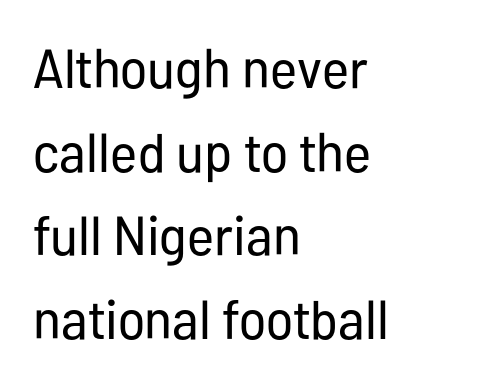
The image shows 55 px regular-weight, condensed sans-serif type, upright; set left-aligned, normal line spacing (1.52x), normal letter spacing, not underlined; low stroke contrast and a medium x-height.
